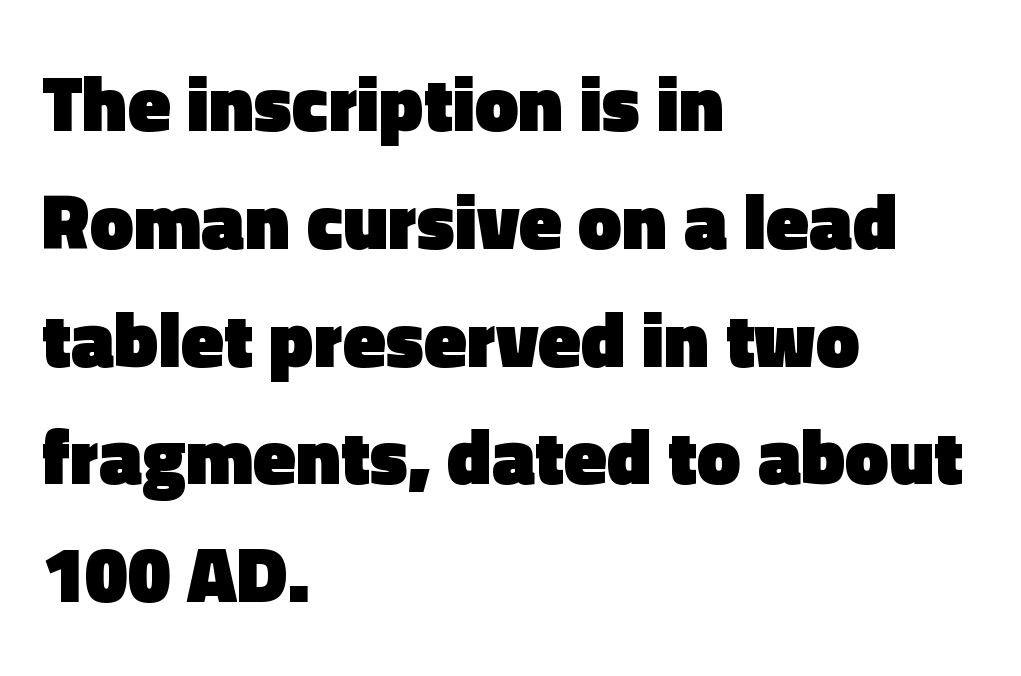
{"serif": "no", "italic": "no", "bold": "yes", "weight": "heavy", "width": "normal", "x_height": "medium", "monospaced": "no", "underline": "no", "align": "left", "line_spacing": "normal", "line_spacing_ratio": 1.51, "letter_spacing": "normal", "letter_spacing_em": 0.0, "glyph_px": 78}
